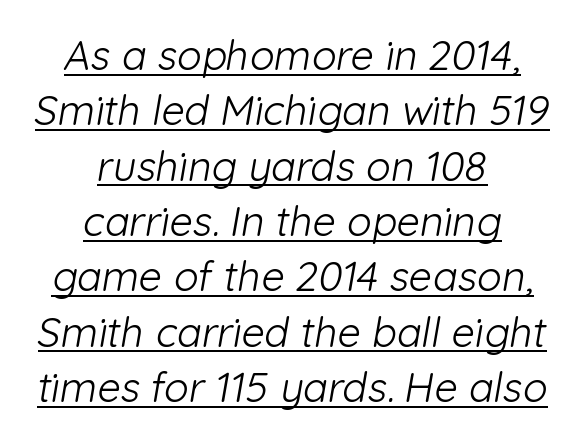
Is the stroke heavy? The answer is a plain regular-or-lighter. A student would call this center alignment; a typographer would say set centered. Nope, no serifs anywhere on these letters. Leading matches the norm, producing a regular column. Here the designer chose a conventional face with non-uniform glyph widths. You could call the tracking neutral — neither tight nor loose.
